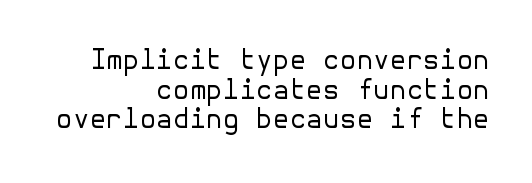
Q: Is the text bold? A: No.
Q: Is the text italic (slanted)? A: No, it is upright.
Q: Is the text underlined? A: No.
Q: How is the paragraph aligned? A: Right-aligned.
Q: Is the spacing between letters normal or unusually wide? A: Normal.
Q: Is the spacing between lines tight, normal or loose? A: Tight.
